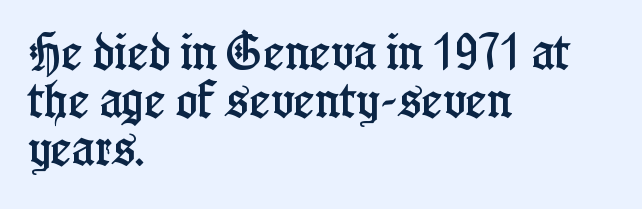
Quick note: not italic, upright. Is this a sans? No — the strokes have serifs. Plain, unruled lines of type. Think of a printed novel: that variable character pitch is what you see here. Does the copy run flush right? No — it runs flush left.
